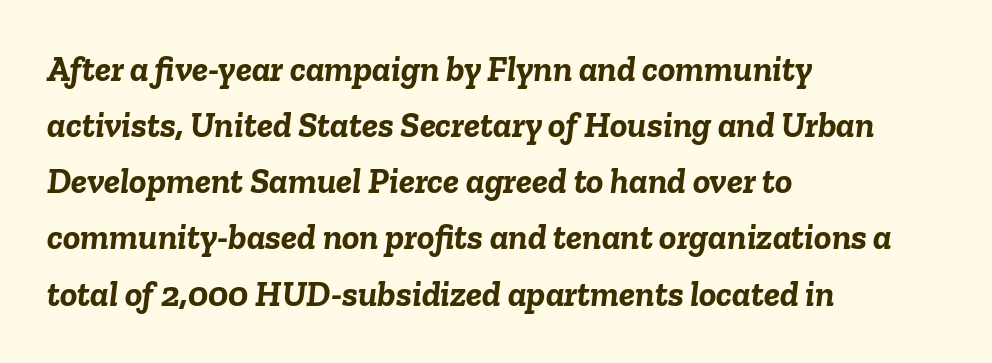
The image shows 36 px semibold type, italic (leaning right); set left-aligned, normal line spacing (1.56x), normal letter spacing, not underlined; low stroke contrast and a medium x-height.
